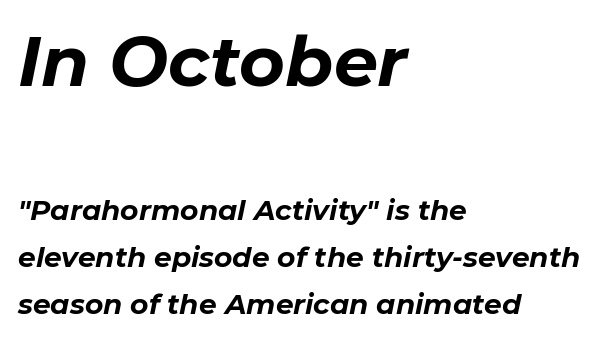
{"italic": "yes", "lean": "right", "slant_degrees": 11, "bold": "yes", "weight": "bold", "width": "normal", "stroke_contrast": "low", "x_height": "medium", "monospaced": "no", "underline": "no", "align": "left", "line_spacing": "normal", "line_spacing_ratio": 1.68, "letter_spacing": "normal", "letter_spacing_em": 0.0, "larger_block": "first", "size_ratio": 2.5, "glyph_px": 70}
